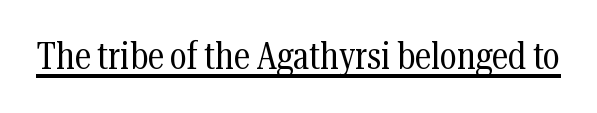
The strokes are not fattened; the text isn't bold. This sample has the flowing, uneven cadence of proportional lettering. Glance below the letters and you will spot a drawn line. Is there any slant? The stems are plumb.
